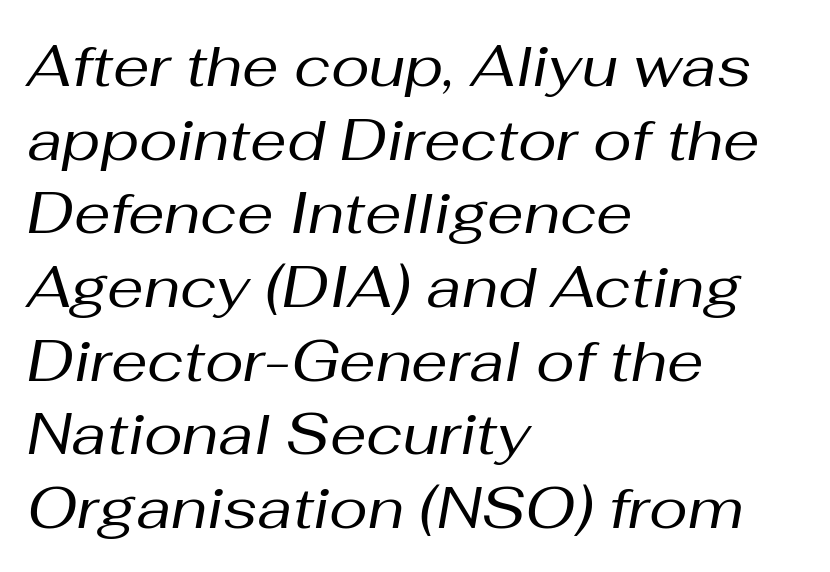
Q: Is the text bold? A: No.
Q: Is the text italic (slanted)? A: Yes, it leans right by about 10 degrees.
Q: Is the text underlined? A: No.
Q: How is the paragraph aligned? A: Left-aligned.
Q: Is the spacing between letters normal or unusually wide? A: Normal.
Q: Is the spacing between lines tight, normal or loose? A: Normal.
Q: Width (condensed, normal, or wide)? A: Normal.
Q: Stroke contrast? A: Medium.
Q: x-height? A: Medium.
Q: Monospaced? A: No.
